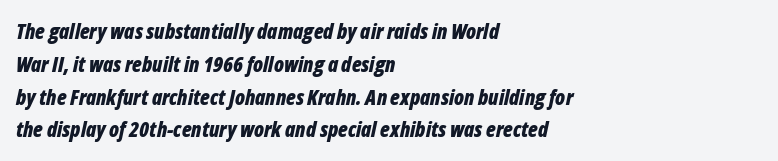
The image shows 21 px bold type, italic (leaning right); set left-aligned, normal line spacing (1.56x), normal letter spacing, not underlined.
